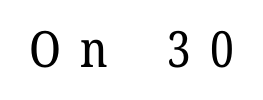
Q: Is the text bold? A: No.
Q: Is the text italic (slanted)? A: No, it is upright.
Q: Is the typeface a serif or a sans-serif typeface? A: Serif.
Q: Is the text underlined? A: No.
Q: Is the spacing between letters normal or unusually wide? A: Unusually wide.
Q: Width (condensed, normal, or wide)? A: Normal.
Q: Stroke contrast? A: Low.
Q: x-height? A: Medium.
Q: Monospaced? A: No.
